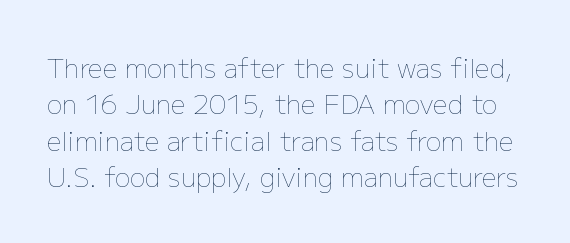
Look at the tracking — it's just the regular setting, nothing added. A quiet, ordinary-to-light weight characterises the typeface. The area under the type is left untouched. This sample keeps an unexceptional amount of space between lines.
